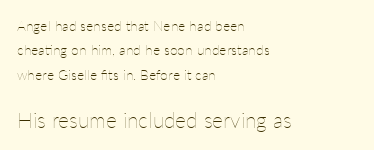
{"italic": "no", "bold": "no", "underline": "no", "align": "left", "line_spacing_ratio": 1.74, "letter_spacing": "normal", "letter_spacing_em": 0.0, "larger_block": "second", "size_ratio": 1.5, "glyph_px": 21}
